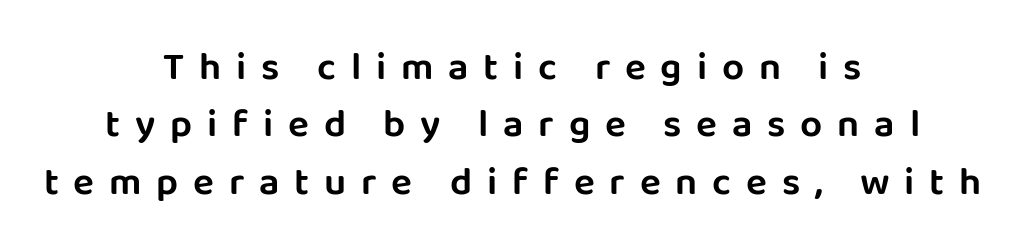
The image shows 39 px sans-serif type, upright; set centered, normal line spacing (1.47x), unusually wide letter spacing (+0.38 em), not underlined; low stroke contrast and a large x-height.
